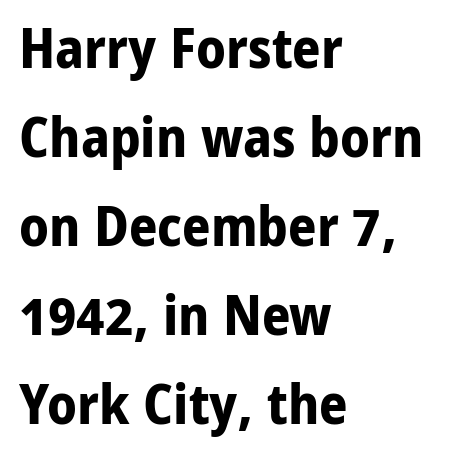
The characters display no serif detailing; their extremities are plain. Is this a fixed-width face? No — the glyphs have proportional, varying widths. Descenders hang freely into open space. Tall strokes in this sample are plumb rather than angled.
